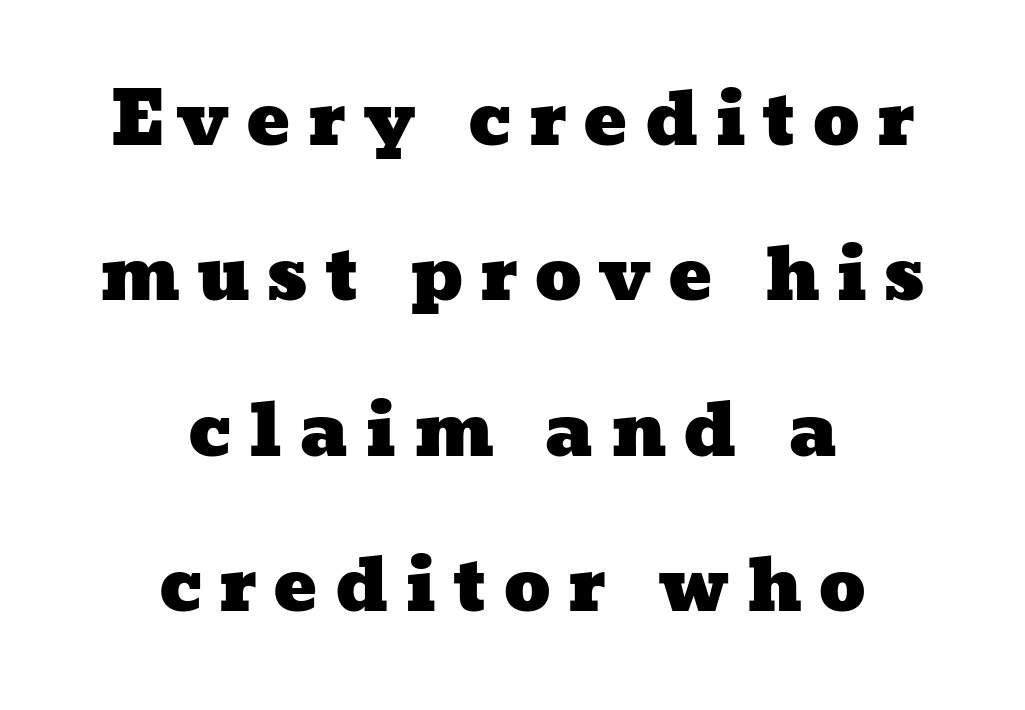
Q: Is the text underlined? A: No.
Q: How is the paragraph aligned? A: Centered.
Q: Is the spacing between letters normal or unusually wide? A: Unusually wide.
Q: Is the spacing between lines tight, normal or loose? A: Loose.
Q: Width (condensed, normal, or wide)? A: Wide.
Q: Stroke contrast? A: Low.
Q: x-height? A: Medium.
Q: Monospaced? A: No.
